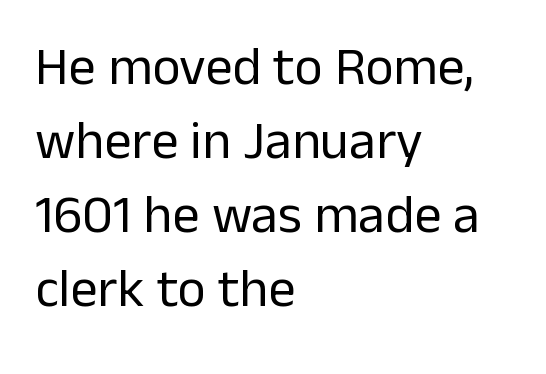
{"serif": "no", "italic": "no", "bold": "no", "weight": "regular", "width": "normal", "stroke_contrast": "low", "x_height": "medium", "monospaced": "no", "underline": "no", "align": "left", "line_spacing": "normal", "line_spacing_ratio": 1.37, "letter_spacing": "normal", "letter_spacing_em": 0.0, "glyph_px": 54}
